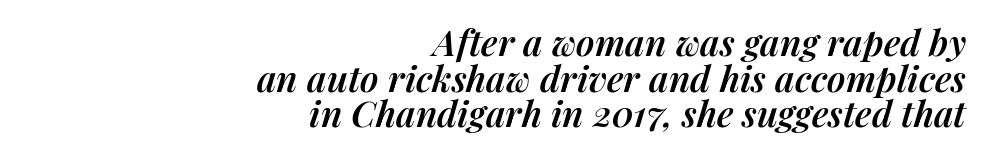
The image shows 36 px semibold type, italic (leaning right); set right-aligned, tight line spacing (0.99x), normal letter spacing, not underlined; medium stroke contrast and a medium x-height.
